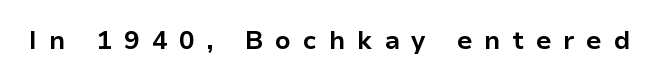
{"italic": "no", "bold": "yes", "underline": "no", "letter_spacing": "wide", "letter_spacing_em": 0.45, "glyph_px": 26}
